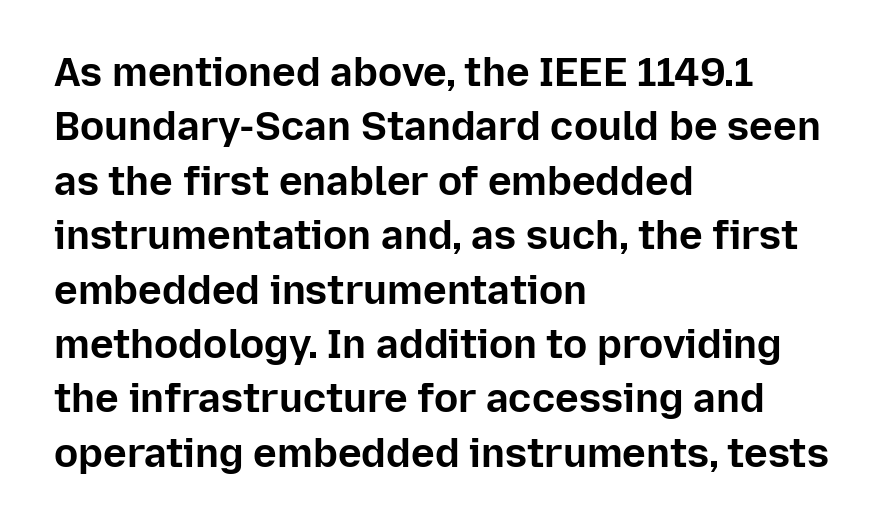
{"serif": "no", "italic": "no", "bold": "yes", "weight": "bold", "width": "normal", "stroke_contrast": "low", "x_height": "medium", "monospaced": "no", "underline": "no", "align": "left", "line_spacing": "normal", "line_spacing_ratio": 1.36, "letter_spacing": "normal", "letter_spacing_em": 0.0, "glyph_px": 40}
